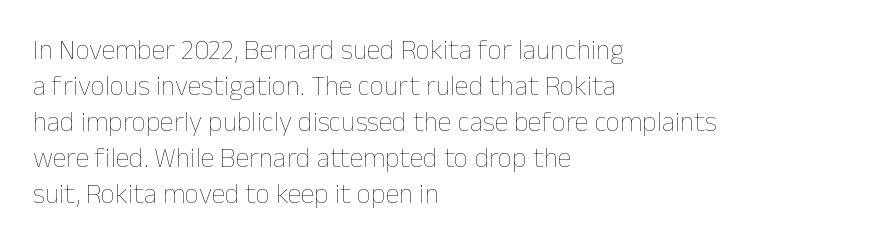
Q: Is the text bold? A: No.
Q: Is the text italic (slanted)? A: No, it is upright.
Q: Is the text underlined? A: No.
Q: How is the paragraph aligned? A: Left-aligned.
Q: Is the spacing between letters normal or unusually wide? A: Normal.
Q: Is the spacing between lines tight, normal or loose? A: Normal.
Q: Width (condensed, normal, or wide)? A: Normal.
Q: Stroke contrast? A: Low.
Q: x-height? A: Medium.
Q: Monospaced? A: No.
